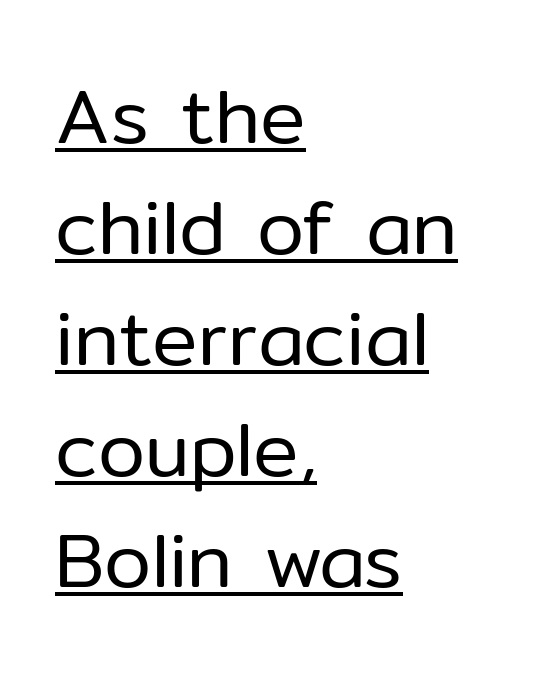
Q: Is the text bold? A: No.
Q: Is the text italic (slanted)? A: No, it is upright.
Q: Is the typeface a serif or a sans-serif typeface? A: Sans-serif.
Q: Is the text underlined? A: Yes.
Q: How is the paragraph aligned? A: Left-aligned.
Q: Is the spacing between letters normal or unusually wide? A: Normal.
Q: Is the spacing between lines tight, normal or loose? A: Normal.
Q: Width (condensed, normal, or wide)? A: Normal.
Q: Stroke contrast? A: Low.
Q: x-height? A: Medium.
Q: Monospaced? A: No.
